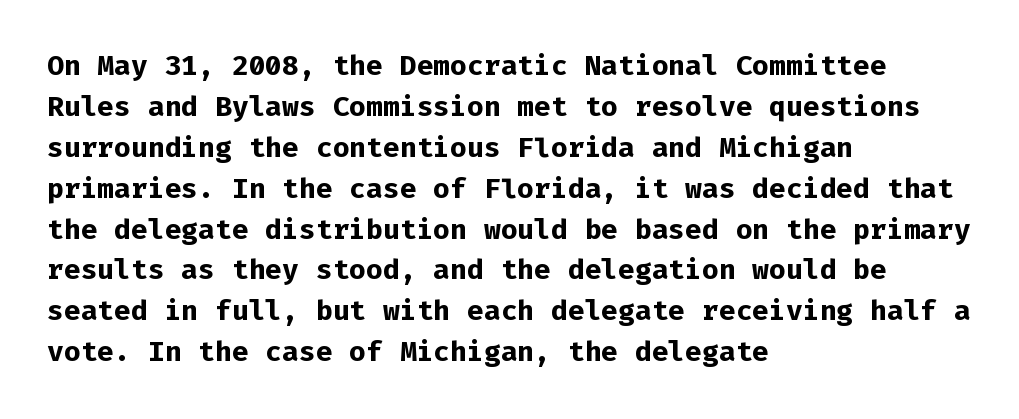
Every stem runs plumb, perpendicular to the baseline. Each word holds together tightly as a unit, with standard inter-letter gaps. Emphasis by weight is at full strength: bold. Note the uniform advance width — an 'i' takes as much space as an 'm'. Any mark beneath the type? The region is blank. The text was rendered using a sans face with plain stroke endings.
